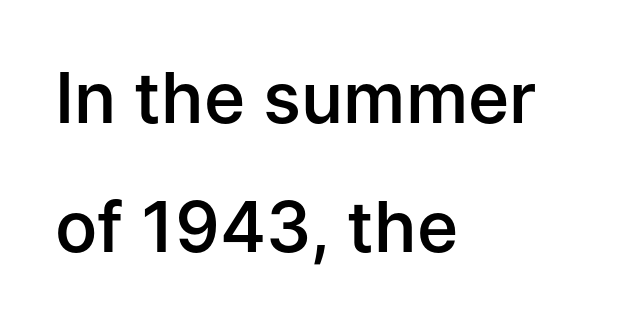
The image shows 70 px semibold sans-serif type, upright; set left-aligned, line spacing 1.84x, normal letter spacing, not underlined; low stroke contrast and a medium x-height.
